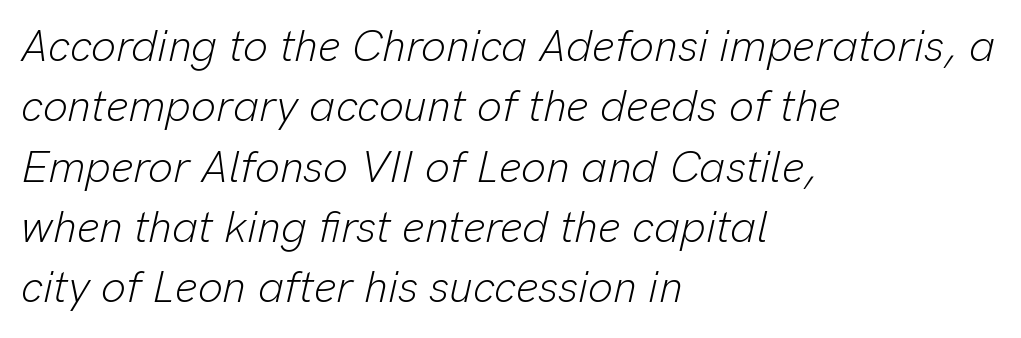
Q: Is the text bold? A: No.
Q: Is the text italic (slanted)? A: Yes, it leans right by about 13 degrees.
Q: Is the text underlined? A: No.
Q: How is the paragraph aligned? A: Left-aligned.
Q: Is the spacing between letters normal or unusually wide? A: Normal.
Q: Is the spacing between lines tight, normal or loose? A: Normal.
Q: Width (condensed, normal, or wide)? A: Normal.
Q: Stroke contrast? A: Low.
Q: x-height? A: Medium.
Q: Monospaced? A: No.
